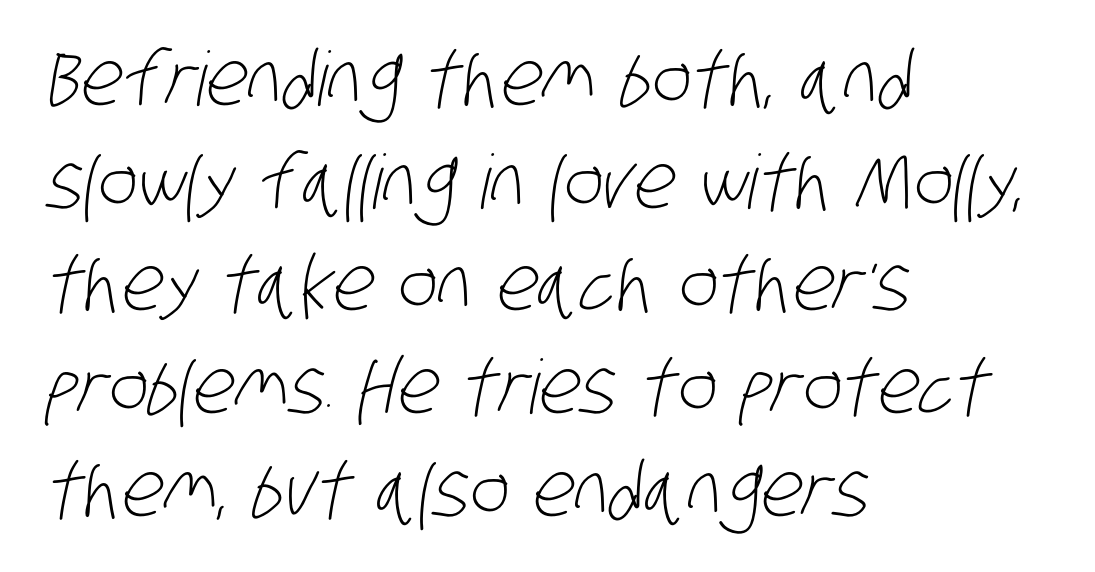
The image shows 75 px light, condensed sans-serif type; set left-aligned, normal line spacing (1.37x), normal letter spacing, not underlined; low stroke contrast and a large x-height.
